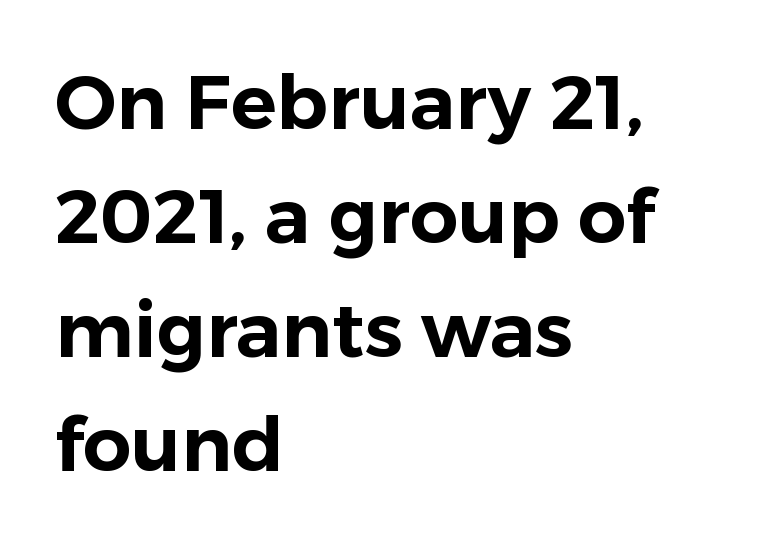
Q: Is the text italic (slanted)? A: No, it is upright.
Q: Is the typeface a serif or a sans-serif typeface? A: Sans-serif.
Q: Is the text underlined? A: No.
Q: How is the paragraph aligned? A: Left-aligned.
Q: Is the spacing between letters normal or unusually wide? A: Normal.
Q: Is the spacing between lines tight, normal or loose? A: Normal.
Q: Width (condensed, normal, or wide)? A: Normal.
Q: Stroke contrast? A: Low.
Q: x-height? A: Medium.
Q: Monospaced? A: No.
